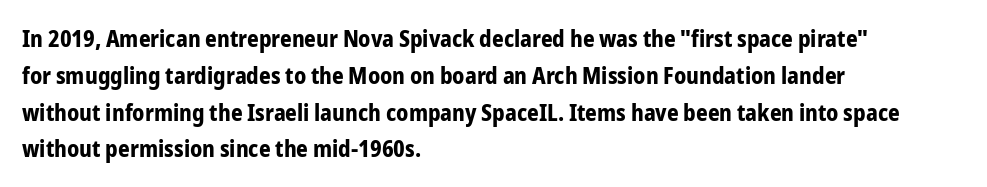
{"italic": "no", "bold": "yes", "underline": "no", "align": "left", "line_spacing": "normal", "line_spacing_ratio": 1.6, "letter_spacing": "normal", "letter_spacing_em": 0.0, "glyph_px": 23}
